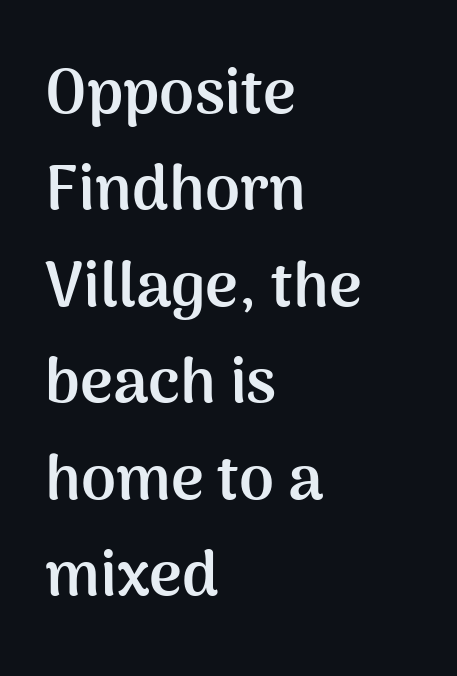
Look at the tracking — it's just the regular setting, nothing added. Check the space under the baseline: it is left empty. In CSS terms this would be text-align: left. As a designer I'd log this as weight 700, bold.
